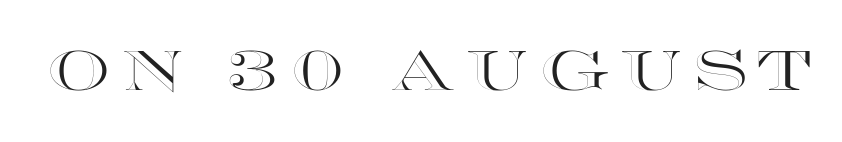
{"italic": "no", "width": "wide", "x_height": "large", "monospaced": "no", "underline": "no", "letter_spacing": "wide", "letter_spacing_em": 0.2, "glyph_px": 56}
